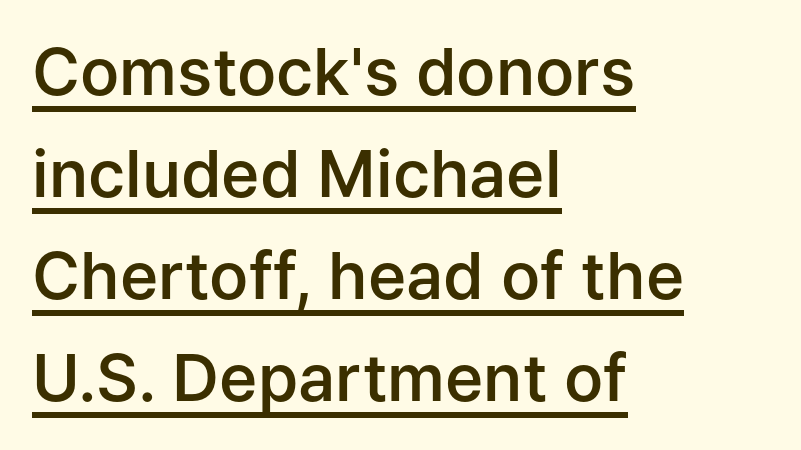
Q: Is the text bold? A: Semi-bold.
Q: Is the text italic (slanted)? A: No, it is upright.
Q: Is the typeface a serif or a sans-serif typeface? A: Sans-serif.
Q: Is the text underlined? A: Yes.
Q: How is the paragraph aligned? A: Left-aligned.
Q: Is the spacing between letters normal or unusually wide? A: Normal.
Q: Is the spacing between lines tight, normal or loose? A: Normal.
Q: Width (condensed, normal, or wide)? A: Normal.
Q: Stroke contrast? A: Low.
Q: x-height? A: Medium.
Q: Monospaced? A: No.
